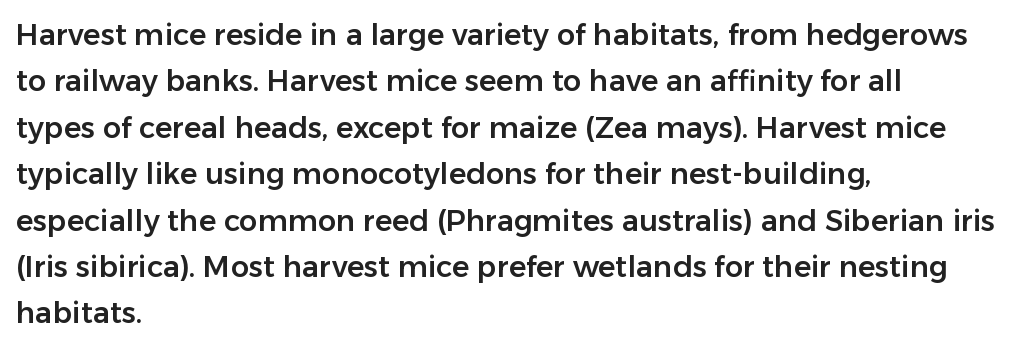
The image shows 29 px sans-serif type, upright; set left-aligned, normal line spacing (1.6x), normal letter spacing, not underlined; low stroke contrast and a medium x-height.
